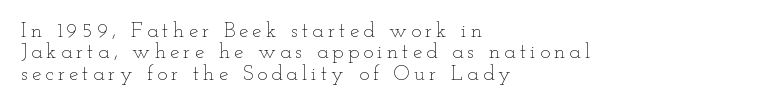
Reading down the block, your eye returns to a fixed left position each line. Posture: straight, roman, zero tilt. Letters rest on an invisible, unmarked baseline. The horizontal fit of the characters is loose and conspicuously gappy.
